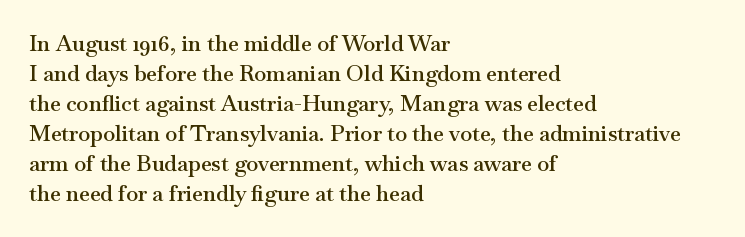
Q: Is the text bold? A: Semi-bold.
Q: Is the text italic (slanted)? A: No, it is upright.
Q: Is the text underlined? A: No.
Q: How is the paragraph aligned? A: Left-aligned.
Q: Is the spacing between letters normal or unusually wide? A: Normal.
Q: Is the spacing between lines tight, normal or loose? A: Normal.
